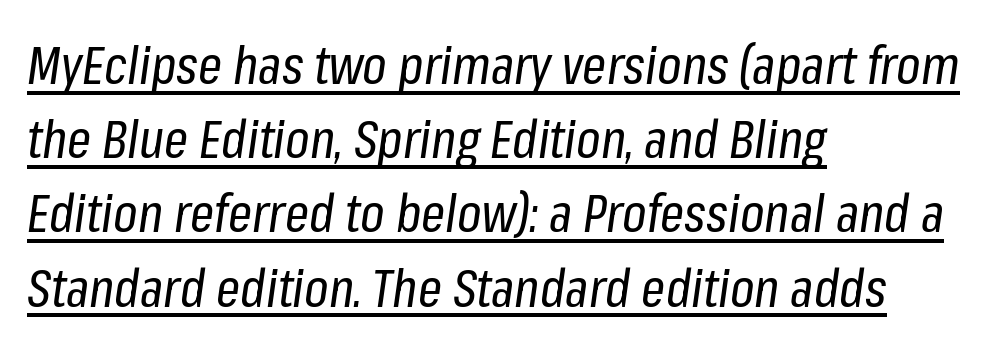
{"italic": "yes", "lean": "right", "slant_degrees": 8, "bold": "no", "weight": "regular", "width": "condensed", "stroke_contrast": "low", "x_height": "medium", "monospaced": "no", "underline": "yes", "align": "left", "line_spacing": "normal", "line_spacing_ratio": 1.4, "letter_spacing": "normal", "letter_spacing_em": 0.0, "glyph_px": 53}
